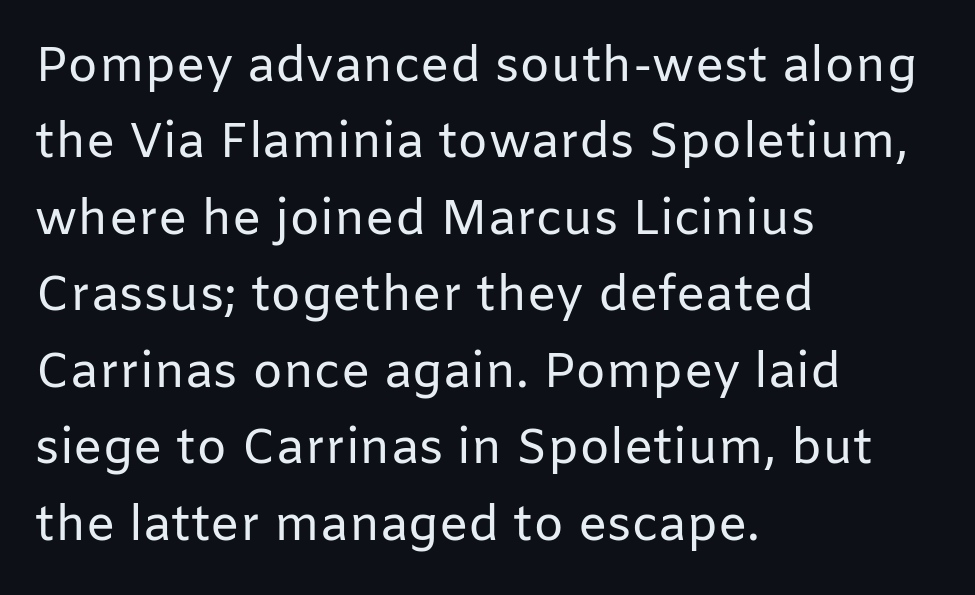
Vertical spacing — default. Weight: not bold — regular or lighter. Words appear dense and cohesive because spacing is normal. These lines are set flush left with a ragged right edge. The words here are not underlined.
